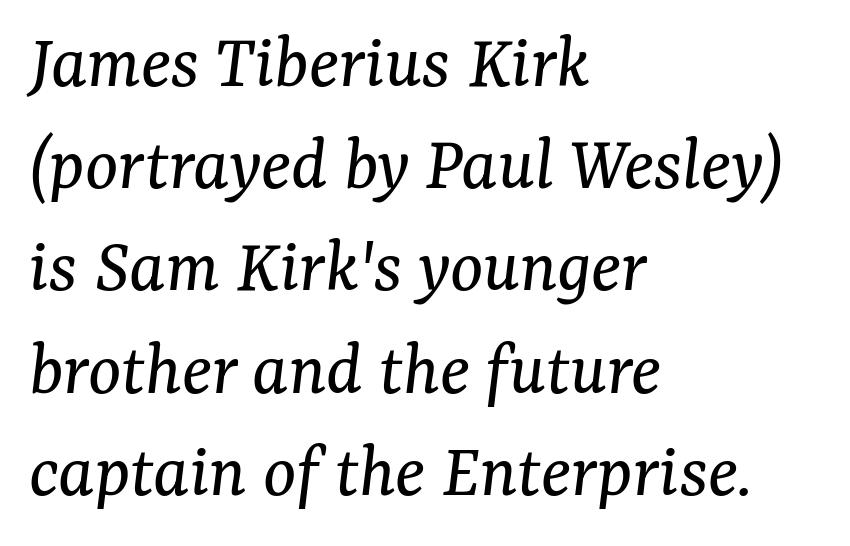
The leading is moderate, giving the passage an even texture. You can tell from the footed stems that serif type was used. Clear beneath every line of the passage. It's the slanting kind of type.
